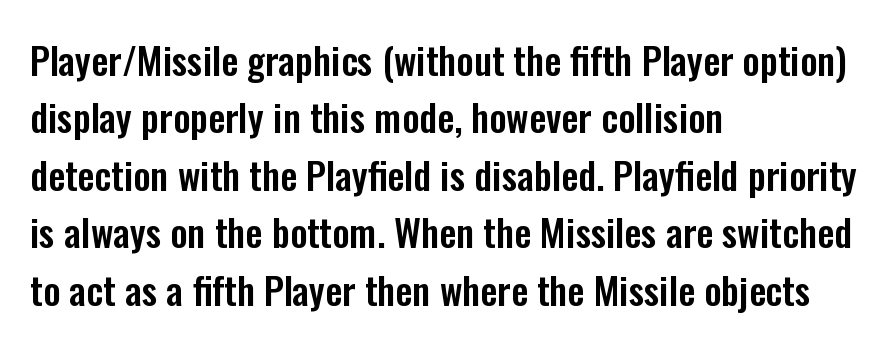
No feet cap the strokes, marking this as sans-serif type. Does the copy run flush right? No — it runs flush left. Character widths vary here, with narrow letters taking less room than wide ones. The area under the type is left untouched. The line texture is even and compact thanks to regular tracking.
